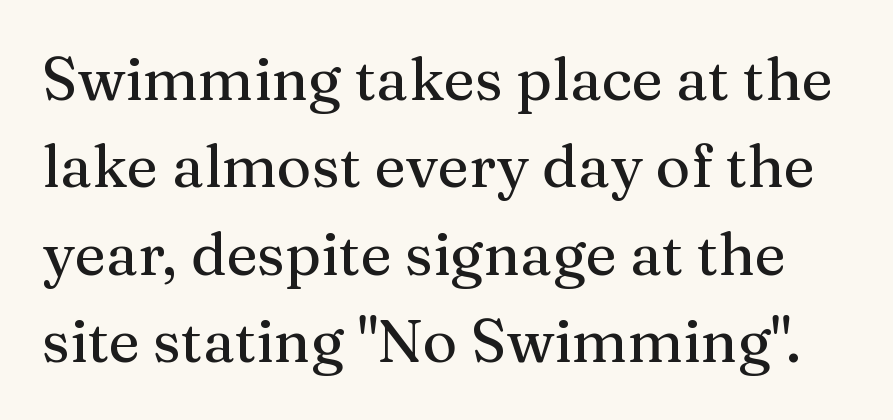
You could not count columns in this text — the font is proportionally spaced. In terms of leading, this rendering sits right in the middle. Words float on clear page, feet unadorned. Yep, those are serifs on the letters. No italicization has been applied; the sample stays upright. Standard letterfit; no display-style spreading of the glyphs.
